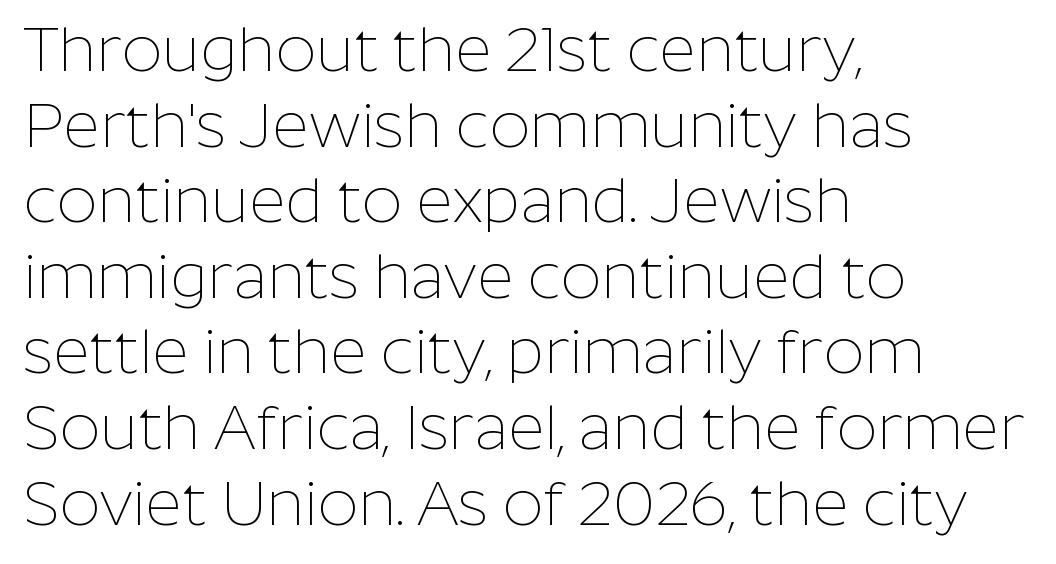
The font's upright variant was chosen for this text. Anything drawn beneath the words? Only blank space. Does the copy run flush right? No — it runs flush left. Here the glyphs are tracked normally, forming tight word shapes. Is this a heavy cut? Hardly; it is regular or lighter.
